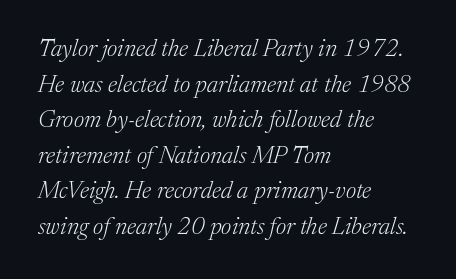
{"italic": "yes", "lean": "right", "slant_degrees": 17, "bold": "no", "underline": "no", "align": "left", "line_spacing": "normal", "line_spacing_ratio": 1.48, "letter_spacing": "normal", "letter_spacing_em": 0.0, "glyph_px": 24}
